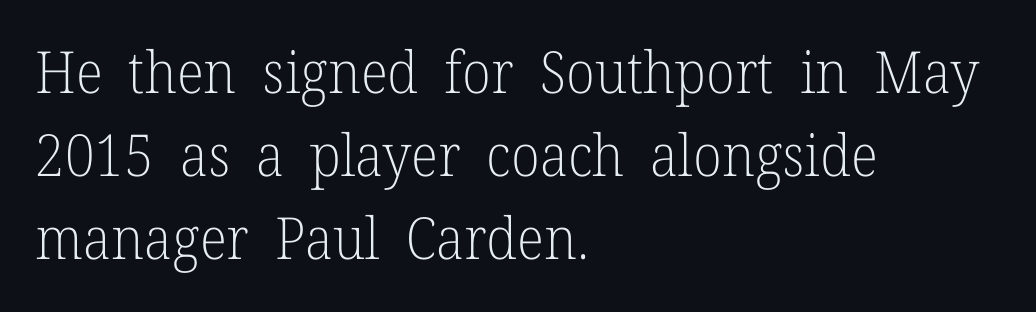
{"serif": "yes", "italic": "no", "bold": "no", "weight": "light", "width": "normal", "stroke_contrast": "low", "x_height": "medium", "monospaced": "no", "underline": "no", "align": "left", "line_spacing": "normal", "line_spacing_ratio": 1.43, "letter_spacing": "normal", "letter_spacing_em": 0.0, "glyph_px": 58}
